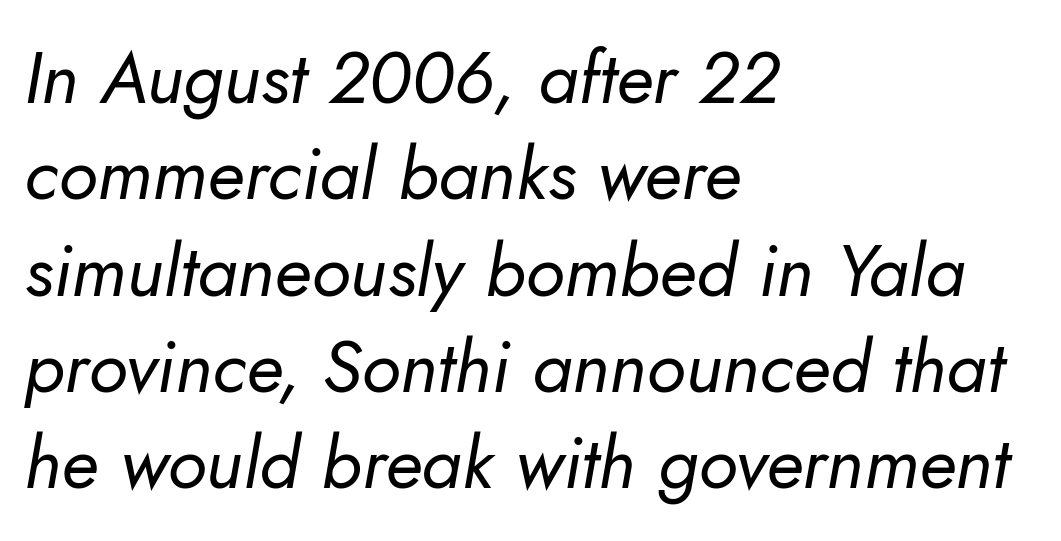
The image shows 73 px regular-weight type, italic (leaning right); set left-aligned, normal line spacing (1.32x), normal letter spacing, not underlined; low stroke contrast and a small x-height.
